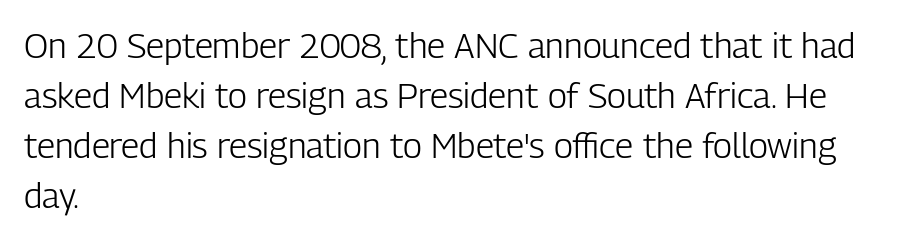
{"serif": "no", "italic": "no", "bold": "no", "weight": "light", "width": "condensed", "stroke_contrast": "low", "x_height": "medium", "monospaced": "no", "underline": "no", "align": "left", "line_spacing": "normal", "line_spacing_ratio": 1.43, "letter_spacing": "normal", "letter_spacing_em": 0.0, "glyph_px": 35}
